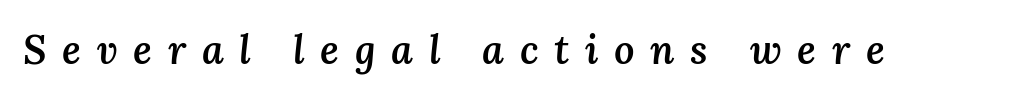
The image shows 40 px semibold type, italic (leaning right); set unusually wide letter spacing (+0.39 em), not underlined; medium stroke contrast and a medium x-height.
